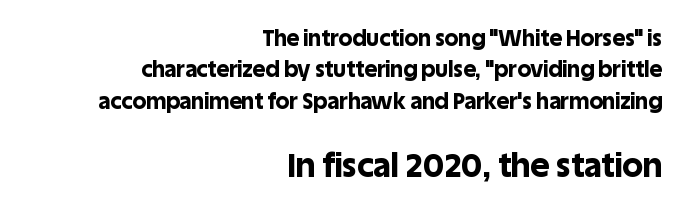
The image shows 33 px bold sans-serif type, upright; set right-aligned, normal line spacing (1.43x), normal letter spacing, not underlined; the second (bottom) block is 1.5x larger; a large x-height.
